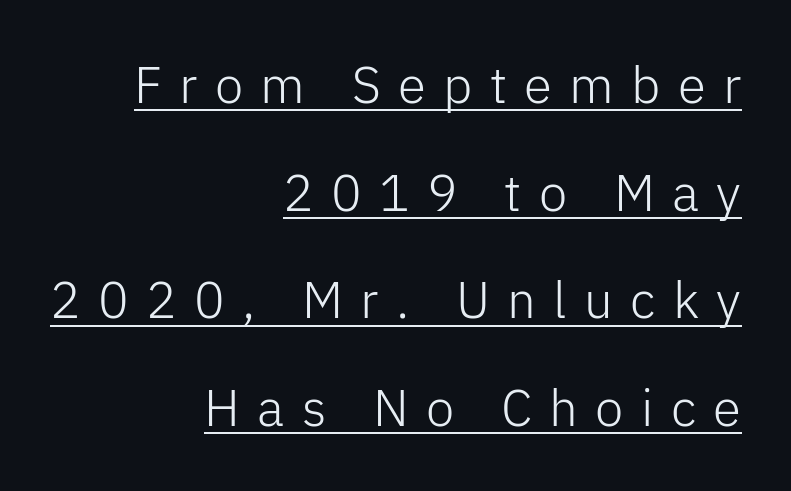
{"serif": "no", "italic": "no", "bold": "no", "weight": "light", "width": "normal", "stroke_contrast": "low", "x_height": "medium", "monospaced": "no", "underline": "yes", "align": "right", "line_spacing": "loose", "line_spacing_ratio": 2.11, "letter_spacing": "wide", "letter_spacing_em": 0.34, "glyph_px": 51}
